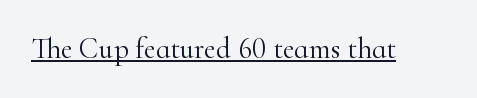
{"serif": "yes", "italic": "no", "bold": "no", "weight": "light", "width": "normal", "stroke_contrast": "high", "x_height": "small", "monospaced": "no", "underline": "yes", "letter_spacing": "normal", "letter_spacing_em": 0.0, "glyph_px": 29}
